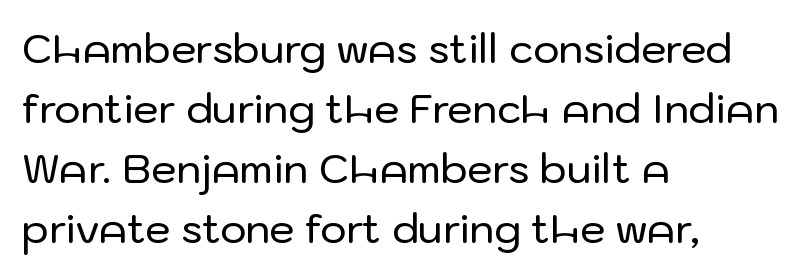
The image shows 40 px sans-serif type, upright; set left-aligned, normal line spacing (1.5x), normal letter spacing, not underlined; low stroke contrast and a medium x-height.
